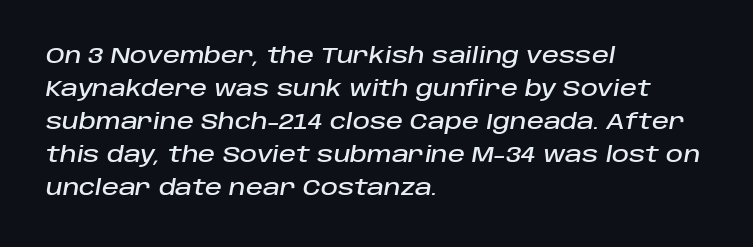
{"italic": "yes", "lean": "right", "slant_degrees": 10, "underline": "no", "align": "left", "line_spacing": "normal", "line_spacing_ratio": 1.57, "letter_spacing": "normal", "letter_spacing_em": 0.0, "glyph_px": 21}
